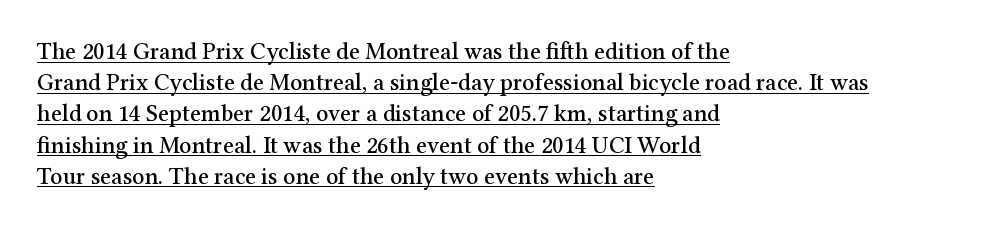
Q: Is the text italic (slanted)? A: No, it is upright.
Q: Is the text underlined? A: Yes.
Q: How is the paragraph aligned? A: Left-aligned.
Q: Is the spacing between letters normal or unusually wide? A: Normal.
Q: Is the spacing between lines tight, normal or loose? A: Normal.
